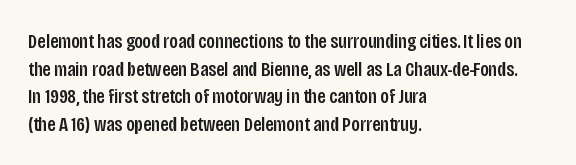
Q: Is the text italic (slanted)? A: No, it is upright.
Q: Is the text underlined? A: No.
Q: How is the paragraph aligned? A: Left-aligned.
Q: Is the spacing between letters normal or unusually wide? A: Normal.
Q: Is the spacing between lines tight, normal or loose? A: Normal.
